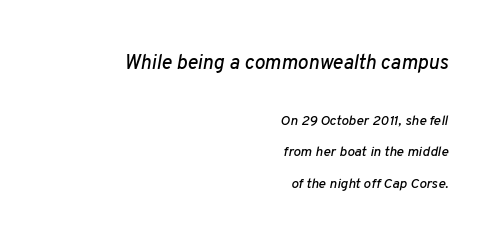
The image shows 20 px text type, italic (leaning right); set right-aligned, loose line spacing (2.24x), normal letter spacing, not underlined; the first (top) block is 1.43x larger.
